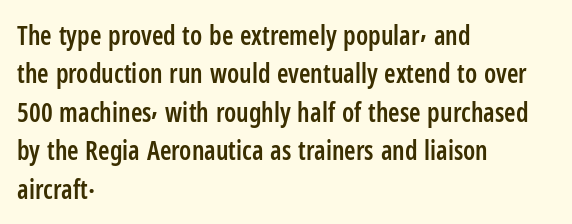
{"italic": "no", "bold": "semi", "underline": "no", "align": "left", "line_spacing": "normal", "line_spacing_ratio": 1.48, "letter_spacing": "normal", "letter_spacing_em": 0.0, "glyph_px": 26}
